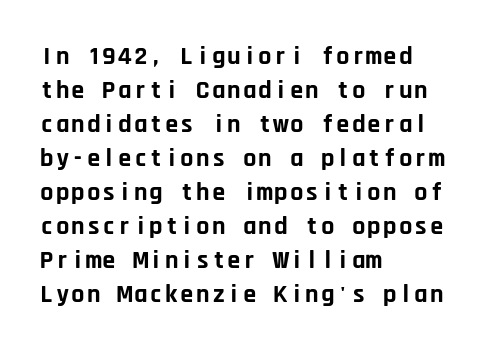
{"italic": "no", "bold": "yes", "underline": "no", "align": "left", "line_spacing": "normal", "line_spacing_ratio": 1.31, "letter_spacing": "normal", "letter_spacing_em": 0.0, "glyph_px": 26}
